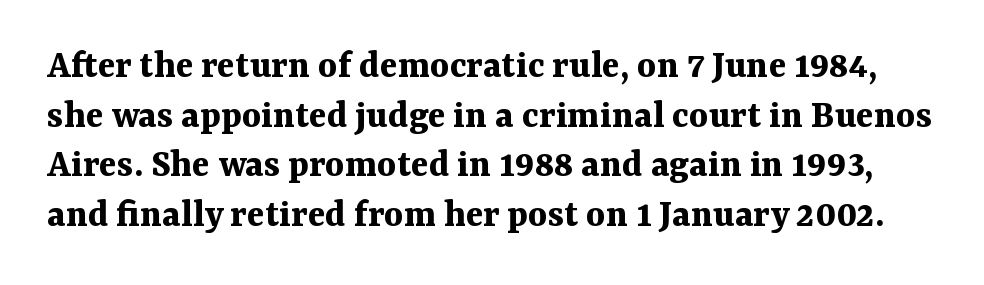
The image shows 41 px bold serif type, upright; set line spacing 1.21x, normal letter spacing, not underlined; medium stroke contrast and a medium x-height.
